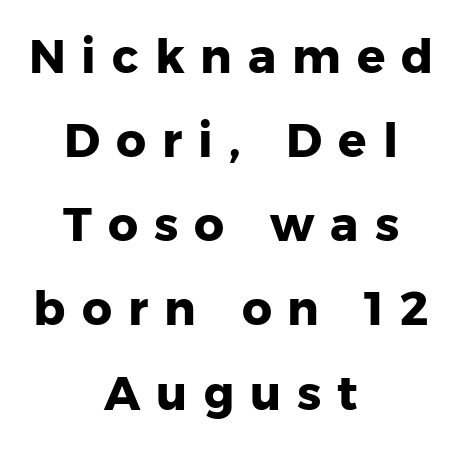
Is this a sans? Yes — the strokes have no serifs. Glyph-to-glyph distance is far greater than everyday printed text. Underline: absent. Reading down the block, each line starts at a different indent, mirrored at its end. Is this a fixed-width face? No — the glyphs have proportional, varying widths. The lettering holds an erect, upright posture throughout.
